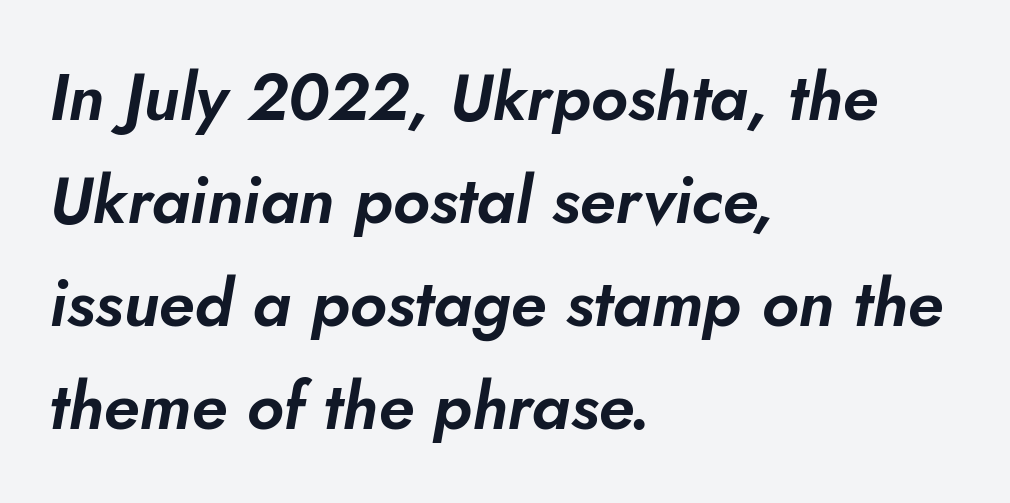
Q: Is the text italic (slanted)? A: Yes, it leans right by about 10 degrees.
Q: Is the text underlined? A: No.
Q: How is the paragraph aligned? A: Left-aligned.
Q: Is the spacing between letters normal or unusually wide? A: Normal.
Q: Is the spacing between lines tight, normal or loose? A: Normal.
Q: Width (condensed, normal, or wide)? A: Normal.
Q: Stroke contrast? A: Low.
Q: x-height? A: Small.
Q: Monospaced? A: No.
